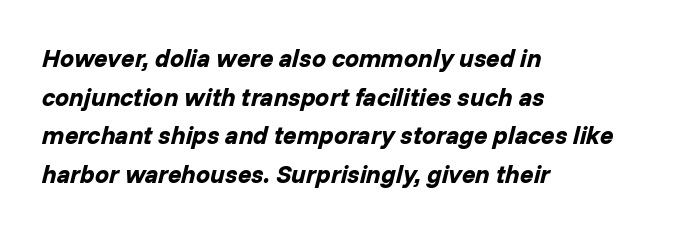
{"italic": "yes", "lean": "right", "slant_degrees": 14, "bold": "yes", "underline": "no", "align": "left", "line_spacing": "normal", "line_spacing_ratio": 1.55, "letter_spacing": "normal", "letter_spacing_em": 0.0, "glyph_px": 25}
